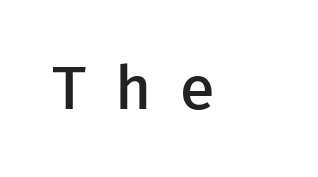
Q: Is the text bold? A: Semi-bold.
Q: Is the text italic (slanted)? A: No, it is upright.
Q: Is the typeface a serif or a sans-serif typeface? A: Sans-serif.
Q: Is the text underlined? A: No.
Q: Is the spacing between letters normal or unusually wide? A: Unusually wide.
Q: Width (condensed, normal, or wide)? A: Normal.
Q: Stroke contrast? A: Low.
Q: x-height? A: Medium.
